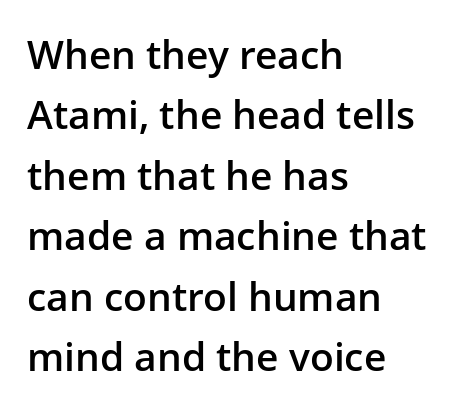
On the weight axis this lands at semibold, roughly 600. Each word holds together tightly as a unit, with standard inter-letter gaps. The text block is weighted toward the left margin, trailing off unevenly rightward. The passage shown is typed in a proportional face where columns would drift. Each new line begins a customary step beneath the previous one. A typesetter would label this face a sans.
